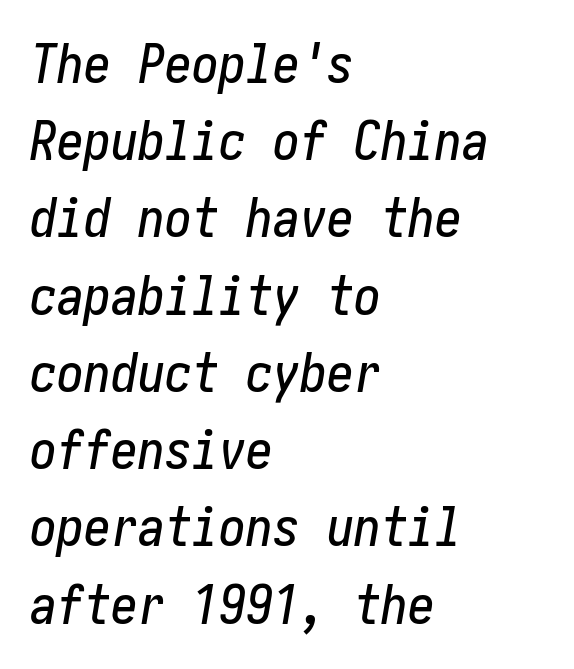
The image shows 54 px condensed type, italic (leaning right); set left-aligned, normal line spacing (1.43x), normal letter spacing, not underlined; low stroke contrast and a medium x-height.
